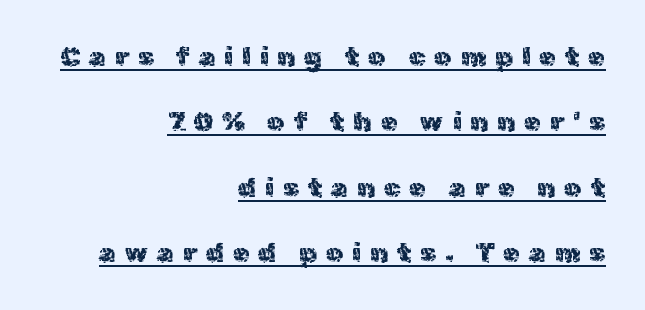
Q: Is the text bold? A: No.
Q: Is the text italic (slanted)? A: No, it is upright.
Q: Is the text underlined? A: Yes.
Q: How is the paragraph aligned? A: Right-aligned.
Q: Is the spacing between letters normal or unusually wide? A: Unusually wide.
Q: Is the spacing between lines tight, normal or loose? A: Loose.
